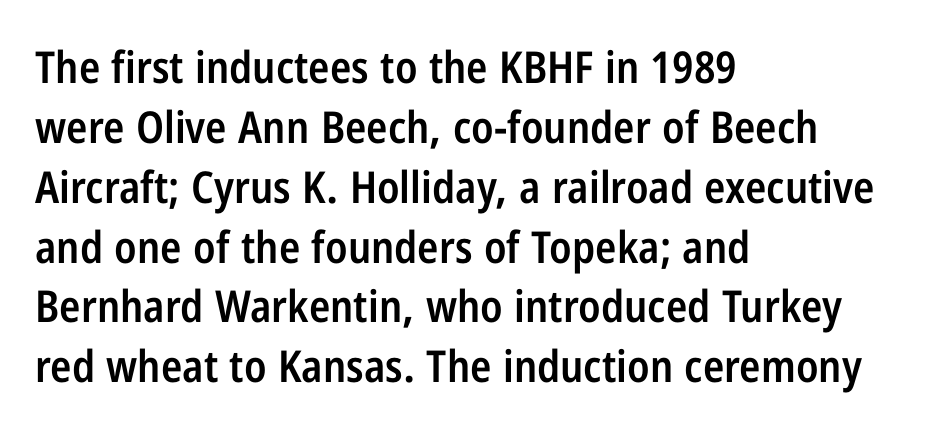
Q: Is the text bold? A: Semi-bold.
Q: Is the text italic (slanted)? A: No, it is upright.
Q: Is the typeface a serif or a sans-serif typeface? A: Sans-serif.
Q: Is the text underlined? A: No.
Q: How is the paragraph aligned? A: Left-aligned.
Q: Is the spacing between letters normal or unusually wide? A: Normal.
Q: Is the spacing between lines tight, normal or loose? A: Normal.
Q: Width (condensed, normal, or wide)? A: Condensed.
Q: Stroke contrast? A: Low.
Q: x-height? A: Medium.
Q: Monospaced? A: No.
